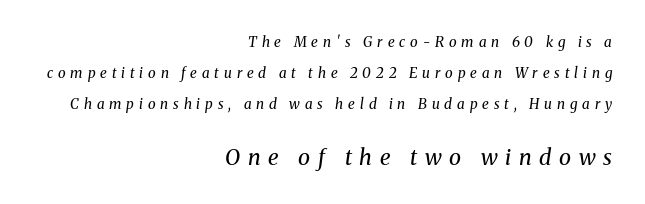
Style check: oblique. Each word looks stretched out because of the extra space between its letters. The typesetter chose a ragged-left arrangement here. Stroke thickness stays within the range of a standard reading face or lighter. The space beneath each line is pristine and unruled.
